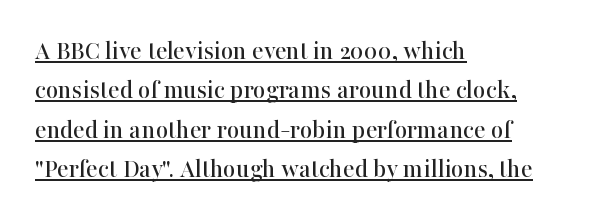
Q: Is the text italic (slanted)? A: No, it is upright.
Q: Is the text underlined? A: Yes.
Q: How is the paragraph aligned? A: Left-aligned.
Q: Is the spacing between letters normal or unusually wide? A: Normal.
Q: Is the spacing between lines tight, normal or loose? A: Normal.
